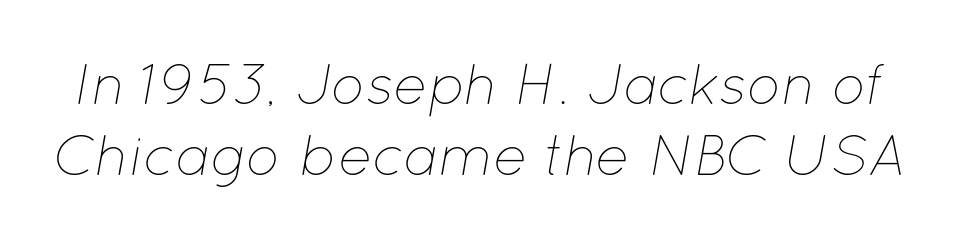
{"italic": "yes", "lean": "right", "slant_degrees": 12, "bold": "no", "weight": "thin", "width": "normal", "stroke_contrast": "low", "x_height": "medium", "monospaced": "no", "underline": "no", "line_spacing_ratio": 1.24, "letter_spacing": "normal", "letter_spacing_em": 0.0, "glyph_px": 57}
